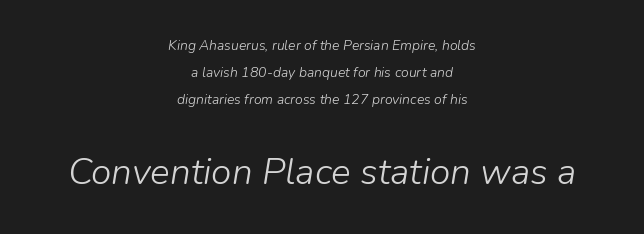
Q: Is the text bold? A: No.
Q: Is the text italic (slanted)? A: Yes, it leans right by about 9 degrees.
Q: Is the text underlined? A: No.
Q: How is the paragraph aligned? A: Centered.
Q: Is the spacing between letters normal or unusually wide? A: Normal.
Q: Is the spacing between lines tight, normal or loose? A: Loose.
Q: Which block of text is set in a larger size, the first (top) or the second (bottom)? A: The second (bottom) one.
Q: Width (condensed, normal, or wide)? A: Normal.
Q: Stroke contrast? A: Low.
Q: x-height? A: Medium.
Q: Monospaced? A: No.
